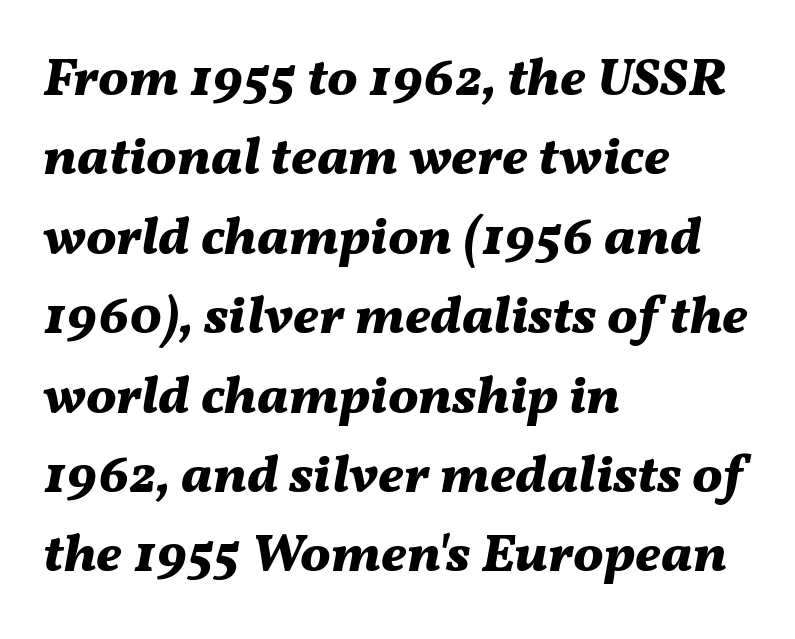
Q: Is the text bold? A: Yes.
Q: Is the text italic (slanted)? A: Yes, it leans right by about 11 degrees.
Q: Is the text underlined? A: No.
Q: How is the paragraph aligned? A: Left-aligned.
Q: Is the spacing between letters normal or unusually wide? A: Normal.
Q: Is the spacing between lines tight, normal or loose? A: Normal.
Q: Width (condensed, normal, or wide)? A: Normal.
Q: Stroke contrast? A: Medium.
Q: x-height? A: Medium.
Q: Monospaced? A: No.
